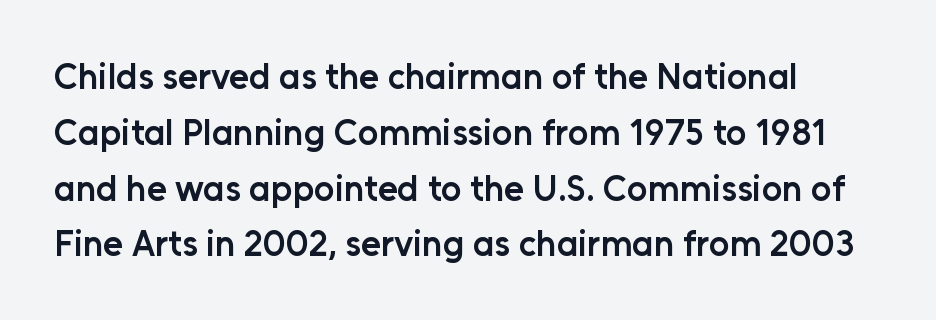
The image shows 36 px semibold sans-serif type, upright; set left-aligned, normal line spacing (1.55x), normal letter spacing, not underlined; low stroke contrast and a medium x-height.
